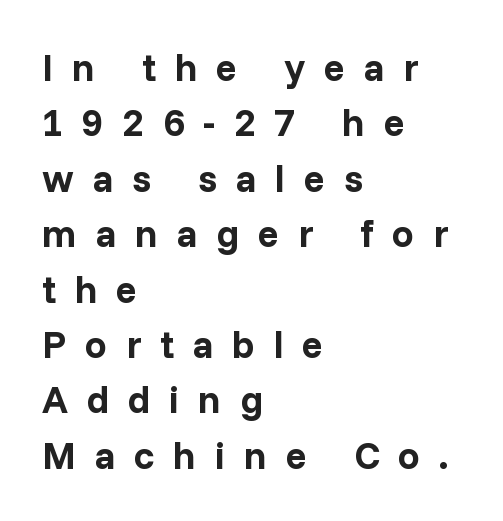
The image shows 39 px bold sans-serif type, upright; set left-aligned, normal line spacing (1.42x), unusually wide letter spacing (+0.48 em), not underlined; low stroke contrast and a medium x-height.
